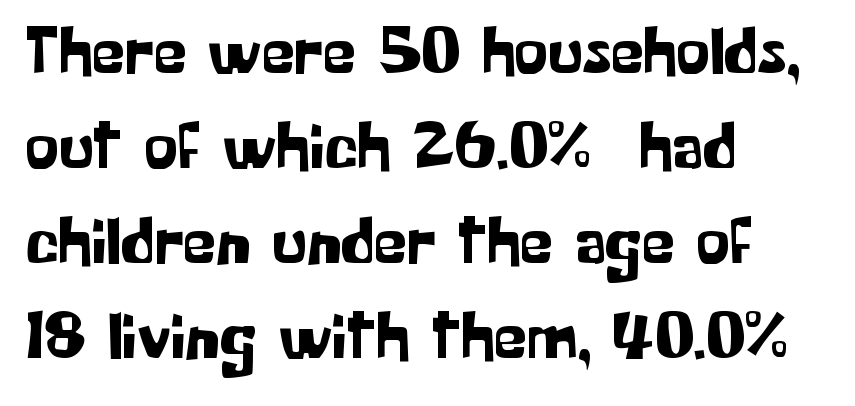
{"serif": "no", "italic": "no", "width": "normal", "stroke_contrast": "low", "x_height": "medium", "monospaced": "no", "underline": "no", "align": "left", "line_spacing": "normal", "line_spacing_ratio": 1.42, "letter_spacing": "normal", "letter_spacing_em": 0.0, "glyph_px": 67}
